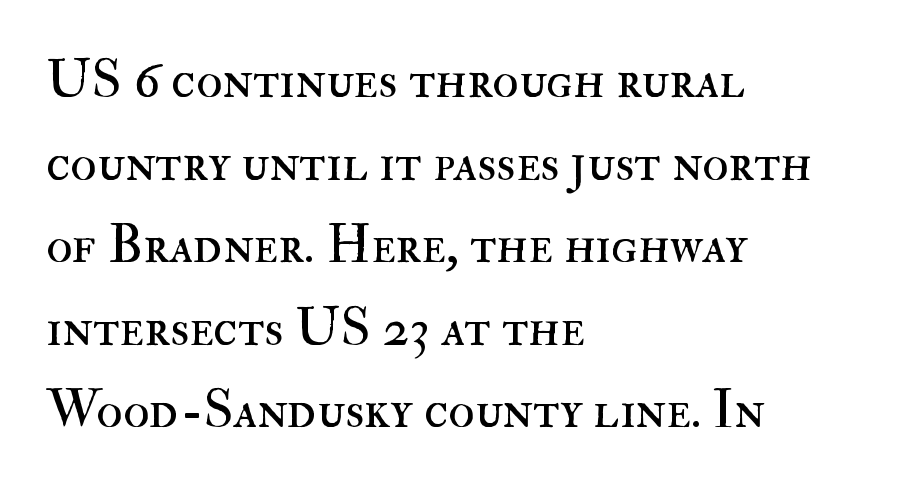
{"italic": "no", "bold": "no", "weight": "regular", "width": "normal", "stroke_contrast": "high", "x_height": "small", "monospaced": "no", "underline": "no", "align": "left", "line_spacing": "normal", "line_spacing_ratio": 1.53, "letter_spacing": "normal", "letter_spacing_em": 0.0, "glyph_px": 54}
